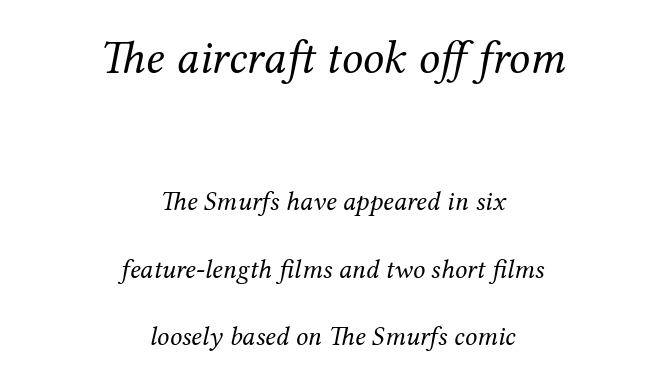
{"serif": "yes", "italic": "yes", "lean": "right", "slant_degrees": 12, "bold": "no", "weight": "regular", "width": "normal", "stroke_contrast": "medium", "x_height": "medium", "monospaced": "no", "underline": "no", "align": "center", "line_spacing": "loose", "line_spacing_ratio": 2.5, "letter_spacing": "normal", "letter_spacing_em": 0.0, "larger_block": "first", "size_ratio": 1.74, "glyph_px": 47}
